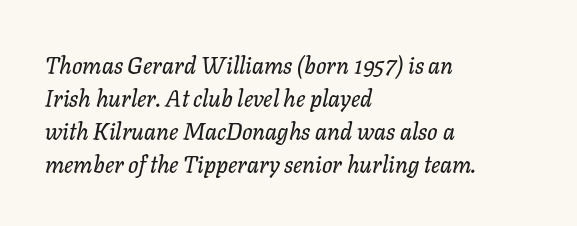
The image shows 23 px text type, italic (leaning right); set left-aligned, normal line spacing (1.44x), normal letter spacing, not underlined.
